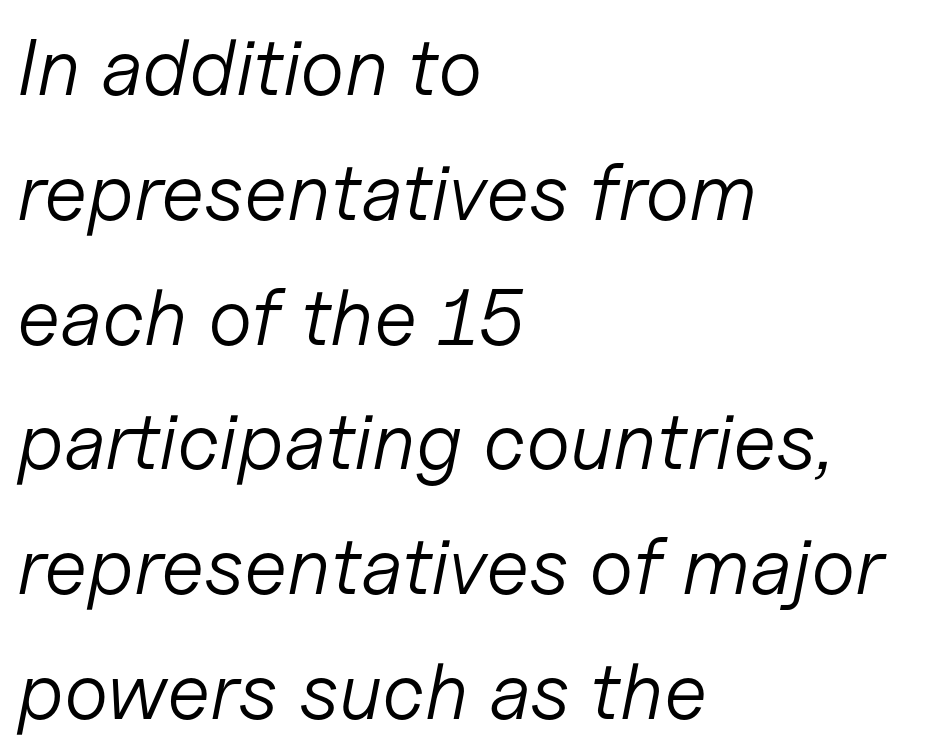
The image shows 80 px light type, italic (leaning right); set left-aligned, normal line spacing (1.56x), normal letter spacing, not underlined; low stroke contrast and a medium x-height.
